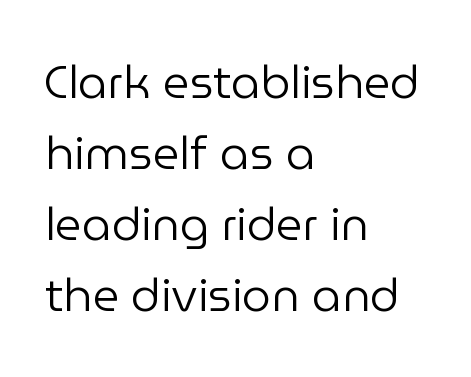
Q: Is the text bold? A: No.
Q: Is the text italic (slanted)? A: No, it is upright.
Q: Is the typeface a serif or a sans-serif typeface? A: Sans-serif.
Q: Is the text underlined? A: No.
Q: How is the paragraph aligned? A: Left-aligned.
Q: Is the spacing between letters normal or unusually wide? A: Normal.
Q: Is the spacing between lines tight, normal or loose? A: Normal.
Q: Width (condensed, normal, or wide)? A: Normal.
Q: Stroke contrast? A: Low.
Q: x-height? A: Medium.
Q: Monospaced? A: No.
